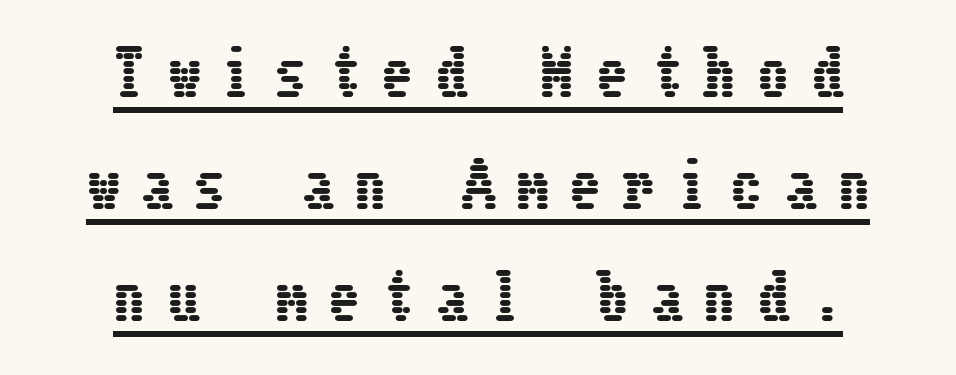
Leftover space on each line is divided equally before and after the words. Every stem runs plumb, perpendicular to the baseline. In designer terms, the underline attribute is active on this setting. There is plenty of visible air inserted between adjacent glyphs.
